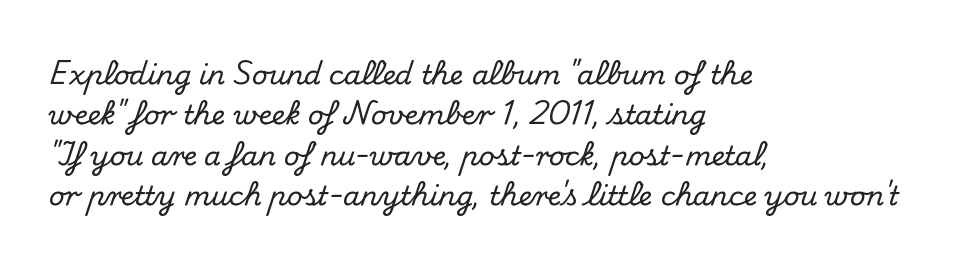
{"underline": "no", "align": "left", "line_spacing": "normal", "line_spacing_ratio": 1.5, "letter_spacing": "normal", "letter_spacing_em": 0.0, "glyph_px": 27}
